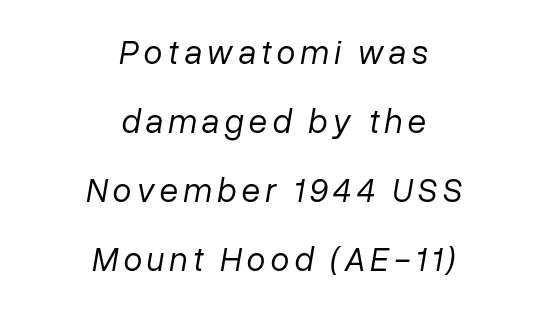
Q: Is the text bold? A: No.
Q: Is the text italic (slanted)? A: Yes, it leans right by about 10 degrees.
Q: Is the text underlined? A: No.
Q: How is the paragraph aligned? A: Centered.
Q: Is the spacing between lines tight, normal or loose? A: Loose.
Q: Width (condensed, normal, or wide)? A: Normal.
Q: Stroke contrast? A: Low.
Q: x-height? A: Medium.
Q: Monospaced? A: No.
